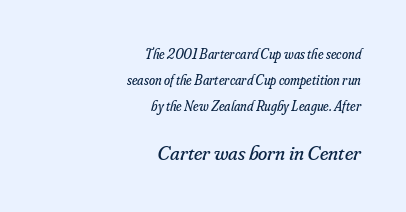
{"italic": "yes", "lean": "right", "slant_degrees": 16, "bold": "no", "underline": "no", "align": "right", "line_spacing_ratio": 1.85, "letter_spacing": "normal", "letter_spacing_em": 0.0, "larger_block": "second", "size_ratio": 1.5, "glyph_px": 21}
